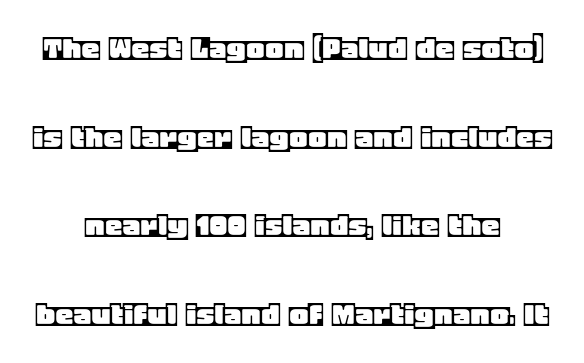
Q: Is the text italic (slanted)? A: No, it is upright.
Q: Is the text underlined? A: No.
Q: Is the spacing between letters normal or unusually wide? A: Normal.
Q: Is the spacing between lines tight, normal or loose? A: Loose.
Q: Width (condensed, normal, or wide)? A: Normal.
Q: x-height? A: Large.
Q: Monospaced? A: No.
